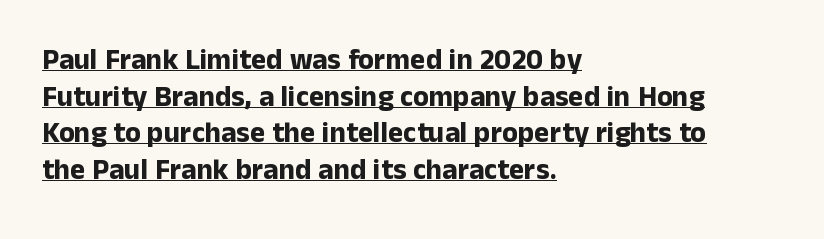
The image shows 29 px bold sans-serif type, upright; set left-aligned, normal line spacing (1.26x), normal letter spacing, underlined; low stroke contrast and a medium x-height.
